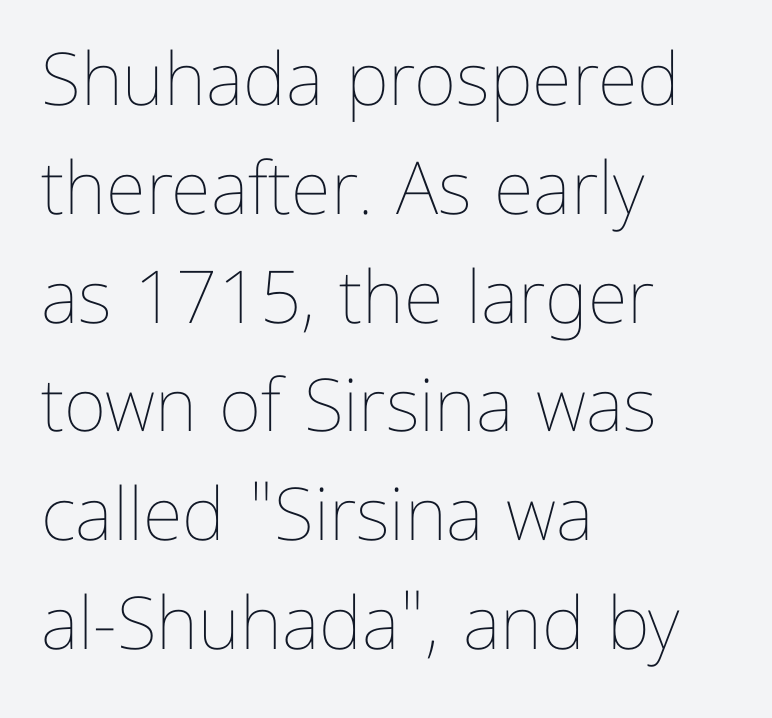
Rendered with straight, roman letterforms. Here the designer chose a conventional face with non-uniform glyph widths. Whoever set this chose a conventional vertical rhythm. The letterforms sit at book weight or below. You could call the tracking neutral — neither tight nor loose. The ragged edge is on the right, which tells us the setting is flush left.
